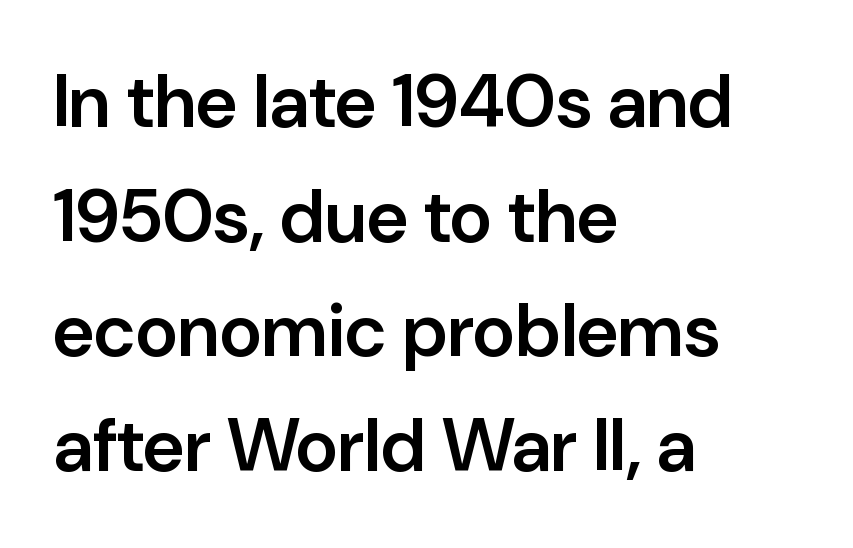
The image shows 74 px semibold sans-serif type, upright; set left-aligned, normal line spacing (1.55x), normal letter spacing, not underlined; low stroke contrast and a medium x-height.
